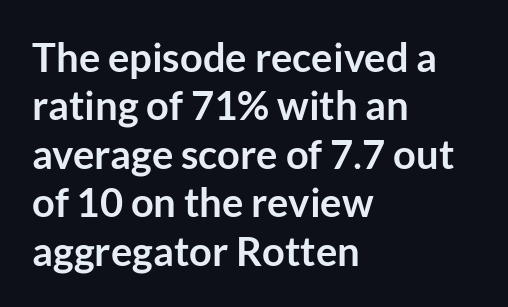
{"serif": "no", "italic": "no", "bold": "yes", "weight": "semibold", "width": "normal", "stroke_contrast": "low", "x_height": "medium", "monospaced": "no", "underline": "no", "align": "left", "line_spacing_ratio": 1.21, "letter_spacing": "normal", "letter_spacing_em": 0.0, "glyph_px": 40}
